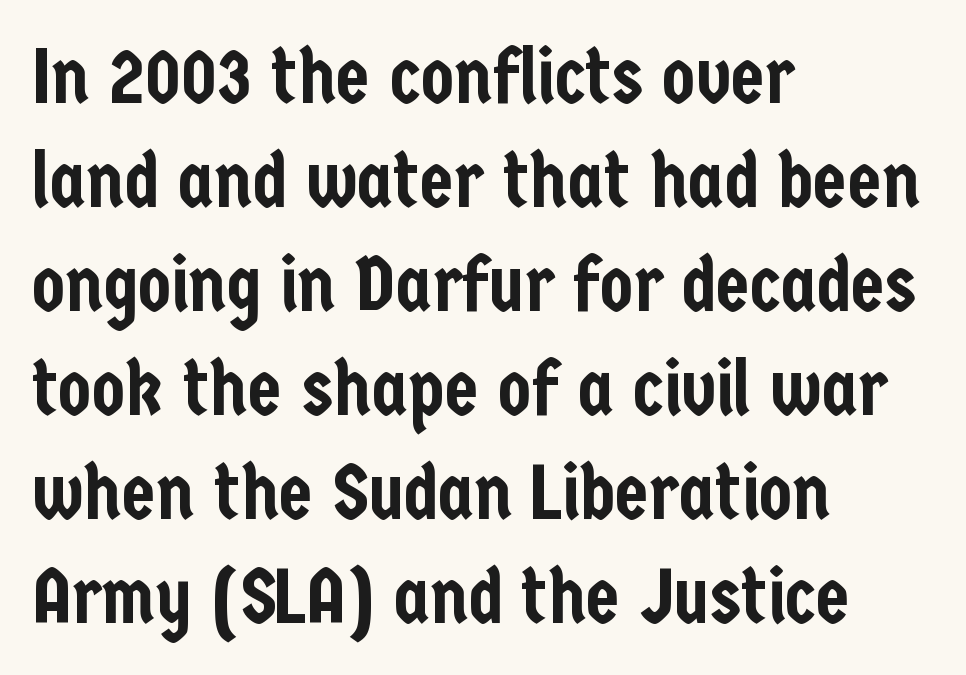
The image shows 77 px condensed sans-serif type, upright; set left-aligned, normal line spacing (1.35x), normal letter spacing, not underlined; low stroke contrast and a medium x-height.
